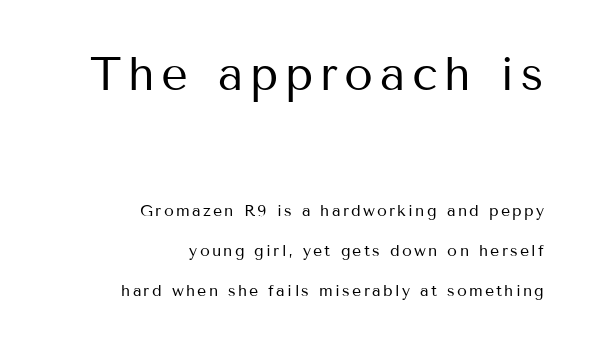
The image shows 47 px regular-weight sans-serif type, upright; set right-aligned, loose line spacing (2.5x), not underlined; the first (top) block is 2.94x larger; medium stroke contrast and a medium x-height.
